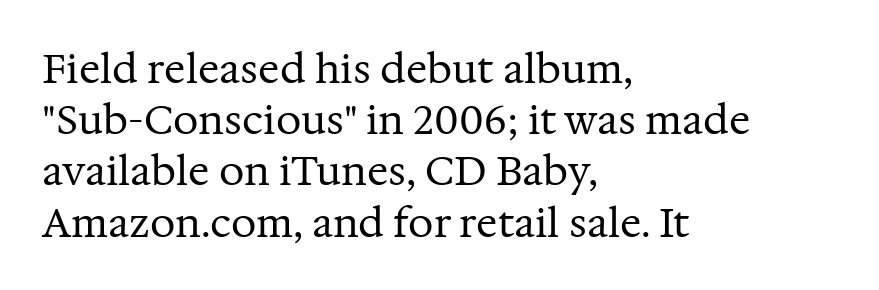
The image shows 40 px regular-weight serif type, upright; set left-aligned, normal line spacing (1.28x), normal letter spacing, not underlined; medium stroke contrast and a medium x-height.
